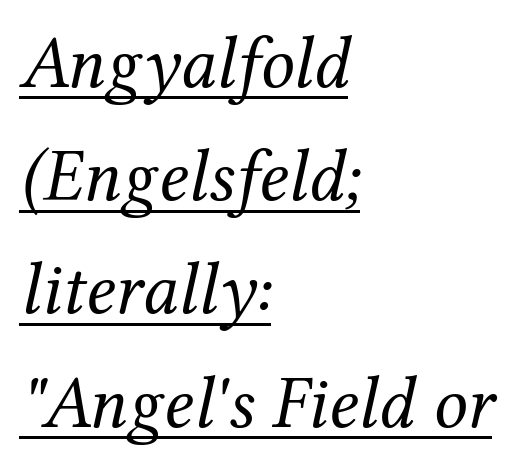
The image shows 75 px regular-weight serif type, italic (leaning right); set left-aligned, normal line spacing (1.51x), normal letter spacing, underlined; medium stroke contrast and a medium x-height.
